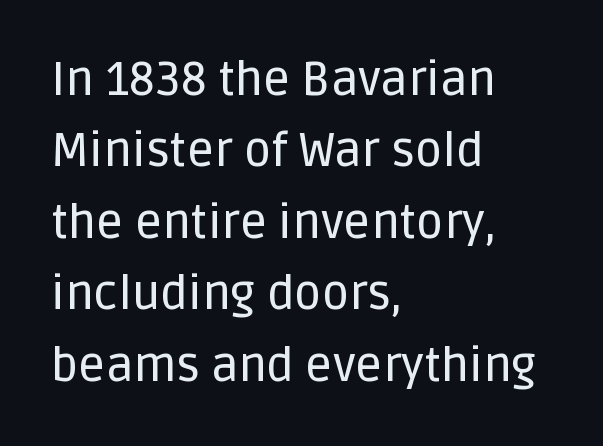
The image shows 47 px sans-serif type, upright; set left-aligned, normal line spacing (1.52x), normal letter spacing, not underlined; low stroke contrast and a large x-height.
